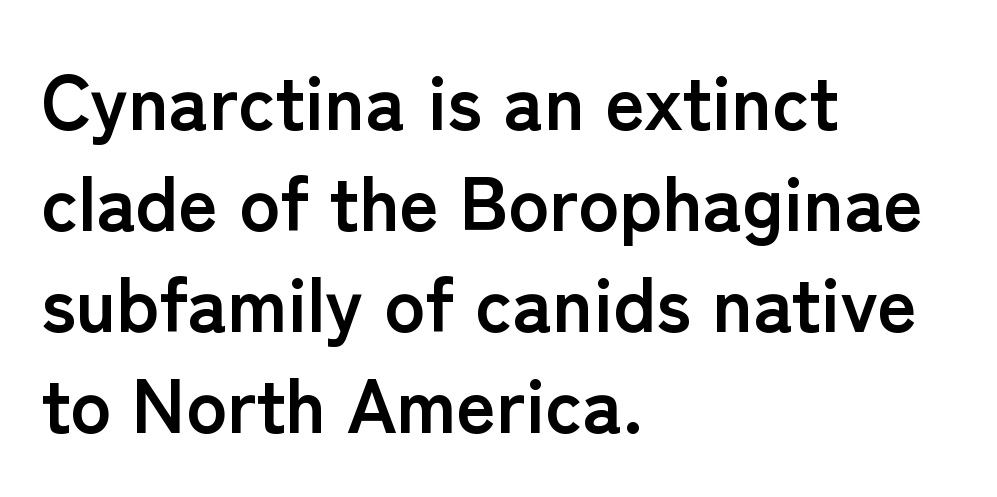
The image shows 76 px semibold sans-serif type, upright; set left-aligned, normal line spacing (1.33x), normal letter spacing, not underlined; low stroke contrast and a medium x-height.
